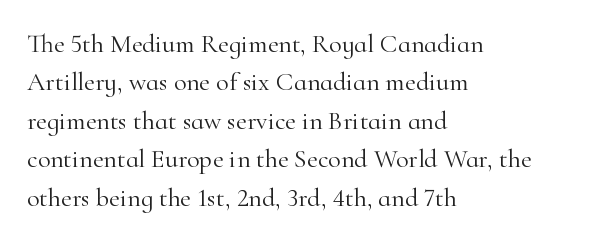
Q: Is the text bold? A: No.
Q: Is the text italic (slanted)? A: No, it is upright.
Q: Is the text underlined? A: No.
Q: How is the paragraph aligned? A: Left-aligned.
Q: Is the spacing between letters normal or unusually wide? A: Normal.
Q: Is the spacing between lines tight, normal or loose? A: Normal.
